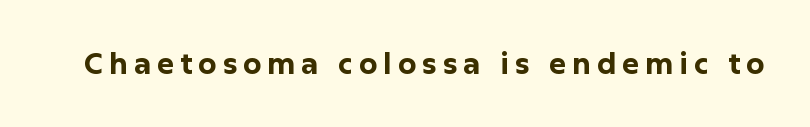
{"serif": "no", "italic": "no", "bold": "yes", "weight": "bold", "width": "normal", "stroke_contrast": "low", "x_height": "medium", "monospaced": "no", "underline": "no", "letter_spacing": "wide", "letter_spacing_em": 0.2, "glyph_px": 29}
